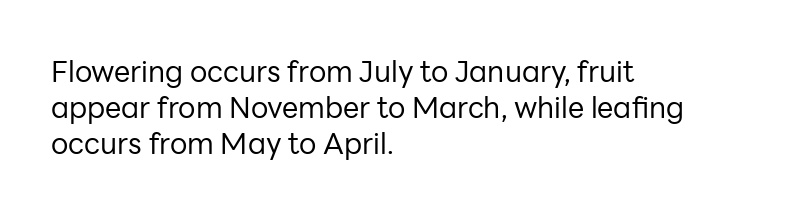
Q: Is the text bold? A: No.
Q: Is the text italic (slanted)? A: No, it is upright.
Q: Is the typeface a serif or a sans-serif typeface? A: Sans-serif.
Q: Is the text underlined? A: No.
Q: How is the paragraph aligned? A: Left-aligned.
Q: Is the spacing between letters normal or unusually wide? A: Normal.
Q: Is the spacing between lines tight, normal or loose? A: Normal.
Q: Width (condensed, normal, or wide)? A: Normal.
Q: Stroke contrast? A: Low.
Q: x-height? A: Medium.
Q: Monospaced? A: No.
